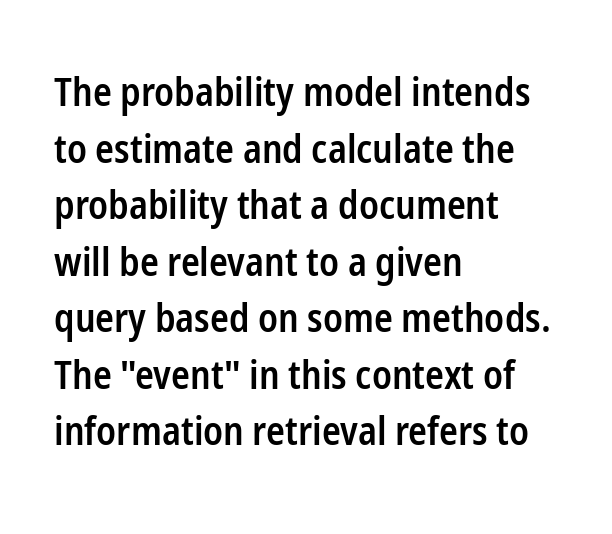
Q: Is the text bold? A: Semi-bold.
Q: Is the text italic (slanted)? A: No, it is upright.
Q: Is the typeface a serif or a sans-serif typeface? A: Sans-serif.
Q: Is the text underlined? A: No.
Q: How is the paragraph aligned? A: Left-aligned.
Q: Is the spacing between letters normal or unusually wide? A: Normal.
Q: Is the spacing between lines tight, normal or loose? A: Normal.
Q: Width (condensed, normal, or wide)? A: Condensed.
Q: Stroke contrast? A: Low.
Q: x-height? A: Medium.
Q: Monospaced? A: No.
